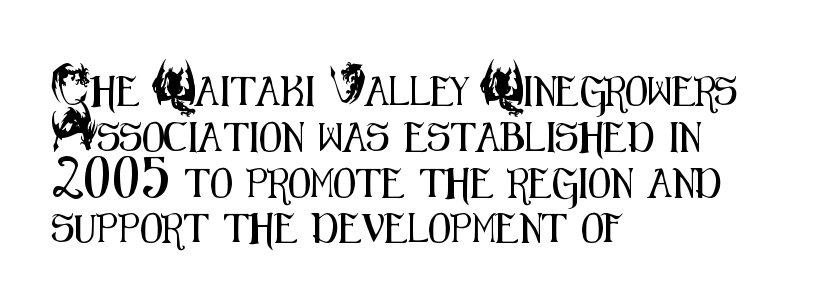
Quick note: interline space is typical. Letterform terminals end flat and unadorned throughout the passage. Underlining? Definitely not there. This is the regular roman posture of the typeface. Characters follow at the spacing the type designer built in.
